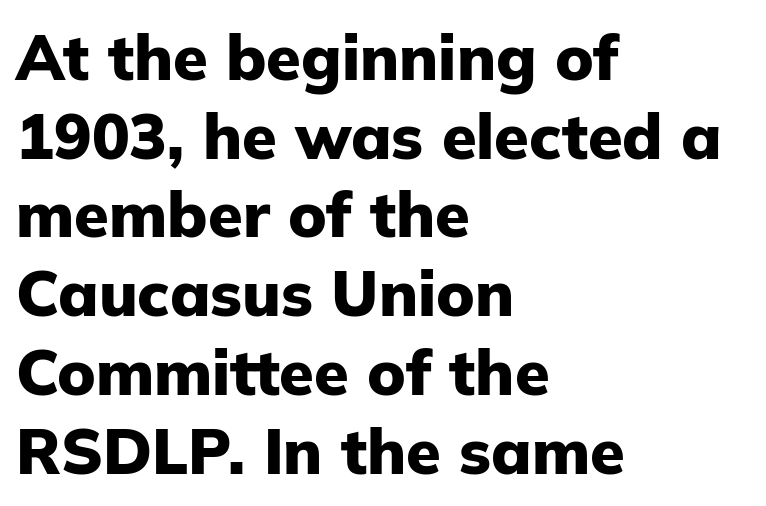
{"serif": "no", "italic": "no", "bold": "yes", "weight": "heavy", "width": "normal", "stroke_contrast": "low", "x_height": "medium", "monospaced": "no", "underline": "no", "align": "left", "line_spacing": "normal", "line_spacing_ratio": 1.25, "letter_spacing": "normal", "letter_spacing_em": 0.0, "glyph_px": 63}
